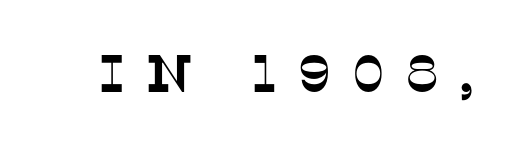
{"serif": "yes", "width": "normal", "stroke_contrast": "low", "x_height": "large", "monospaced": "no", "underline": "no", "letter_spacing": "wide", "letter_spacing_em": 0.38, "glyph_px": 53}
